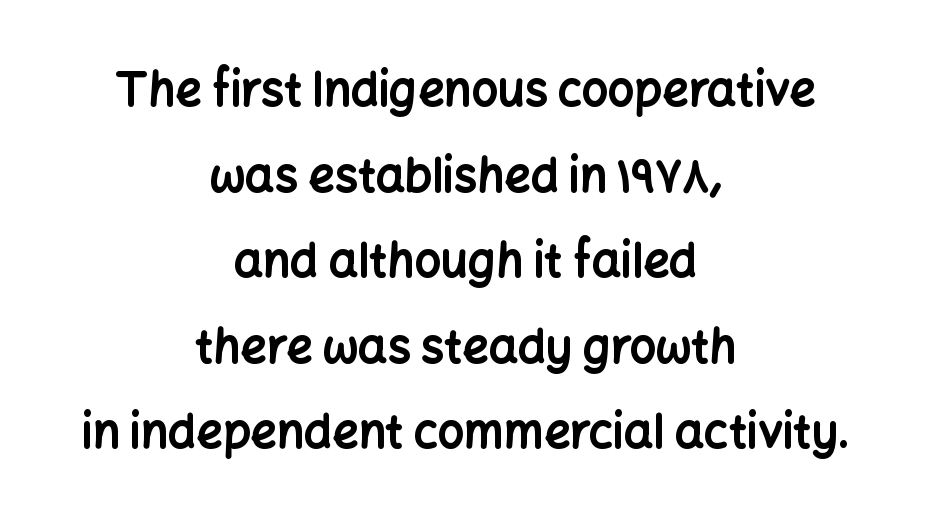
You could not count columns in this text — the font is proportionally spaced. On the weight axis this lands at bold, roughly 700. Nothing sits at the stroke ends, so this counts as sans-serif. Short and long lines alike share a common midpoint. How are the letters spaced? Ordinarily, with no added tracking. Any mark beneath the type? The region is blank.
